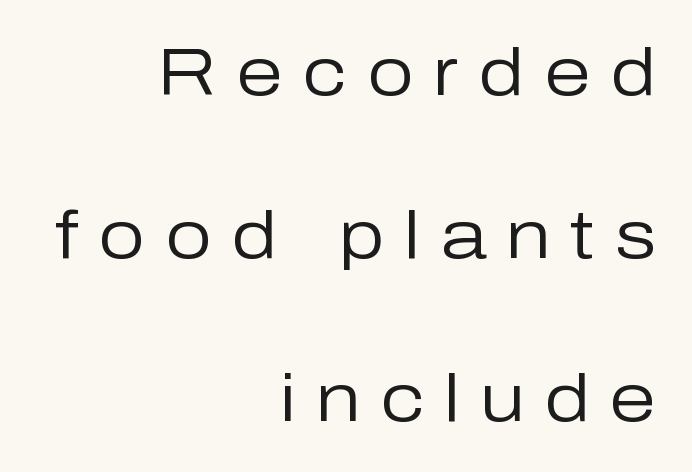
{"serif": "no", "italic": "no", "bold": "no", "weight": "regular", "width": "normal", "stroke_contrast": "low", "x_height": "medium", "monospaced": "no", "underline": "no", "align": "right", "line_spacing": "loose", "line_spacing_ratio": 2.43, "letter_spacing": "wide", "letter_spacing_em": 0.29, "glyph_px": 67}
